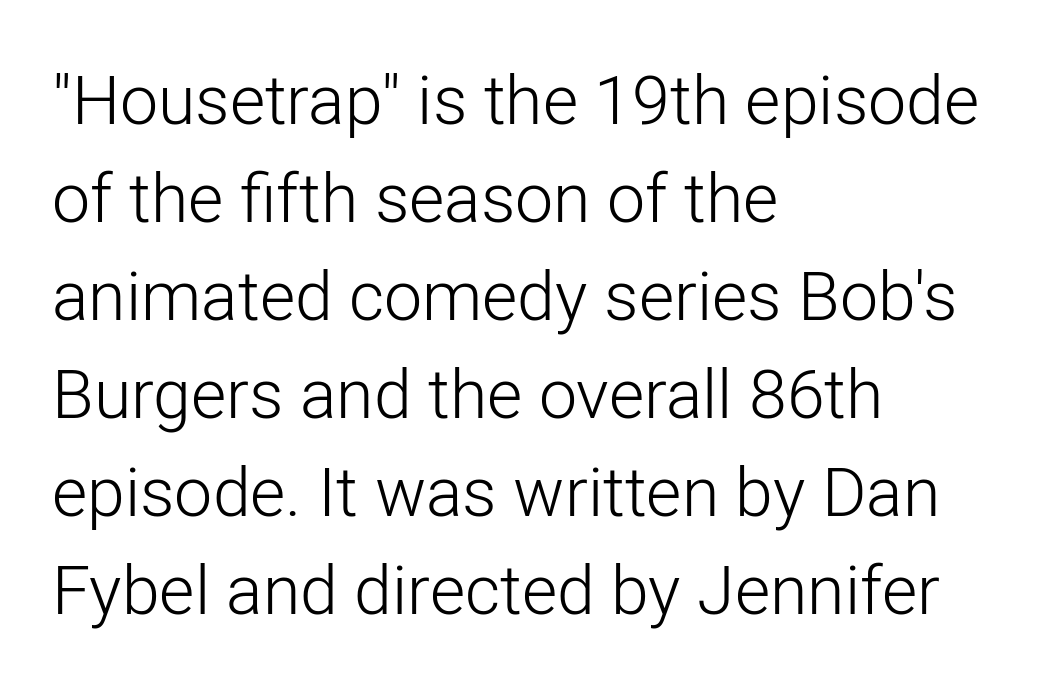
The image shows 68 px light sans-serif type, upright; set left-aligned, normal line spacing (1.44x), normal letter spacing, not underlined; low stroke contrast and a medium x-height.
